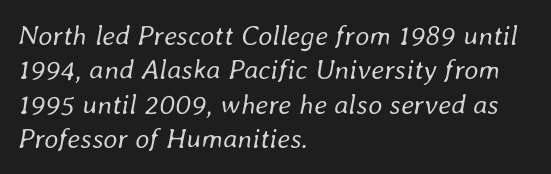
The image shows 28 px regular-weight type, italic (leaning right); set left-aligned, line spacing 1.23x, normal letter spacing, not underlined; low stroke contrast and a medium x-height.
